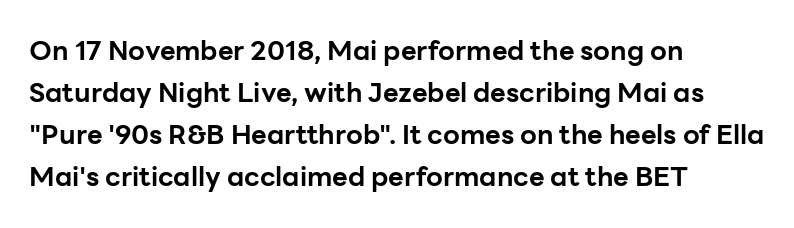
The image shows 27 px bold type, upright; set left-aligned, normal line spacing (1.56x), normal letter spacing, not underlined.
